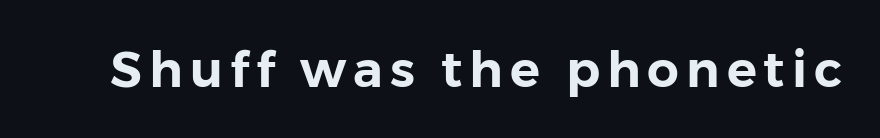
{"serif": "no", "italic": "no", "width": "normal", "stroke_contrast": "low", "x_height": "medium", "monospaced": "no", "underline": "no", "glyph_px": 50}
